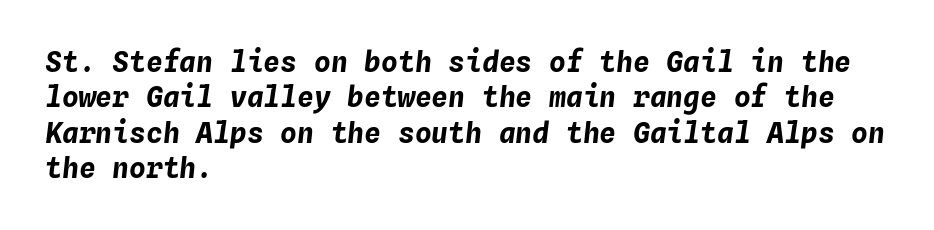
{"italic": "yes", "lean": "right", "slant_degrees": 4, "bold": "yes", "weight": "bold", "width": "normal", "stroke_contrast": "low", "x_height": "medium", "monospaced": "yes", "underline": "no", "align": "left", "line_spacing": "normal", "line_spacing_ratio": 1.26, "letter_spacing": "normal", "letter_spacing_em": 0.0, "glyph_px": 28}
